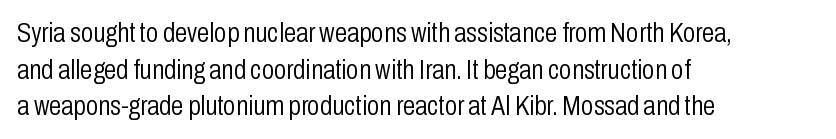
Q: Is the text bold? A: No.
Q: Is the text italic (slanted)? A: No, it is upright.
Q: Is the typeface a serif or a sans-serif typeface? A: Sans-serif.
Q: Is the text underlined? A: No.
Q: How is the paragraph aligned? A: Left-aligned.
Q: Is the spacing between letters normal or unusually wide? A: Normal.
Q: Is the spacing between lines tight, normal or loose? A: Normal.
Q: Width (condensed, normal, or wide)? A: Condensed.
Q: Stroke contrast? A: Low.
Q: x-height? A: Medium.
Q: Monospaced? A: No.
